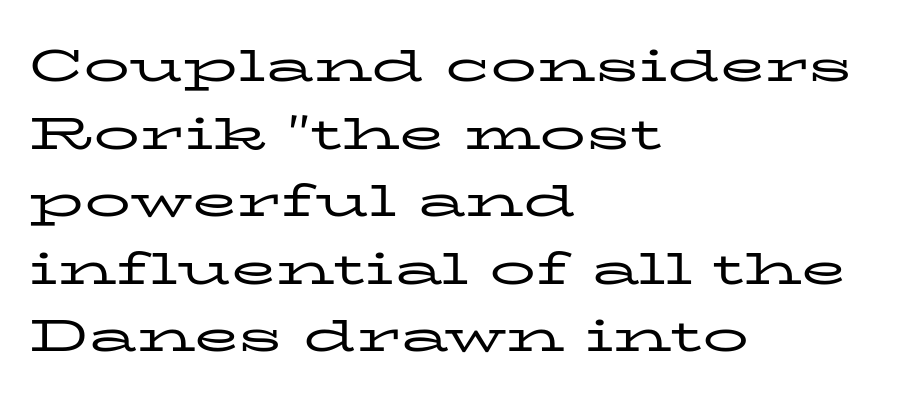
The image shows 46 px regular-weight, wide serif type, upright; set left-aligned, normal line spacing (1.47x), normal letter spacing, not underlined; low stroke contrast and a medium x-height.
